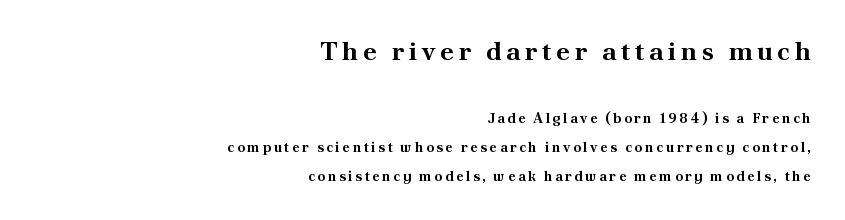
{"italic": "no", "bold": "yes", "underline": "no", "align": "right", "line_spacing": "loose", "line_spacing_ratio": 2.07, "larger_block": "first", "size_ratio": 1.86, "glyph_px": 26}
